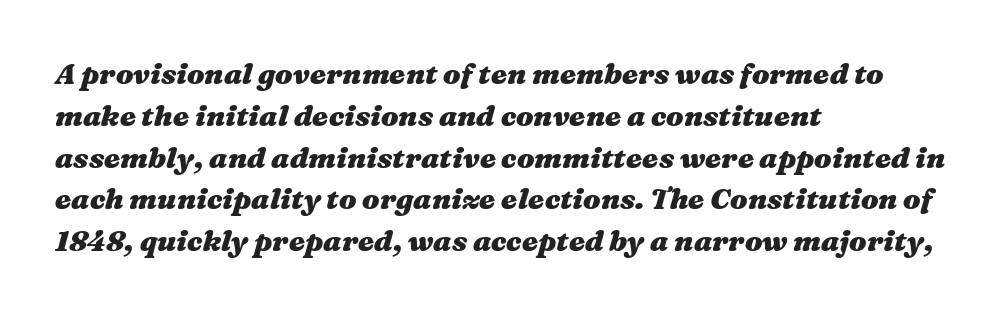
Evenly set lines give the paragraph a standard silhouette. This sample has the flowing, uneven cadence of proportional lettering. Notice how thick the strokes are: this is what a full bold looks like. The paragraph has a hard left edge and a soft right edge. The face used here is rendered with its standard letterfit. When letters slant like this, we call the style italic.
